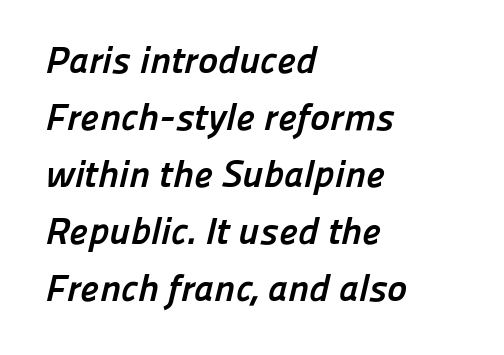
{"serif": "no", "bold": "yes", "weight": "semibold", "width": "normal", "stroke_contrast": "low", "x_height": "medium", "monospaced": "no", "underline": "no", "align": "left", "line_spacing": "normal", "line_spacing_ratio": 1.5, "letter_spacing": "normal", "letter_spacing_em": 0.0, "glyph_px": 38}
